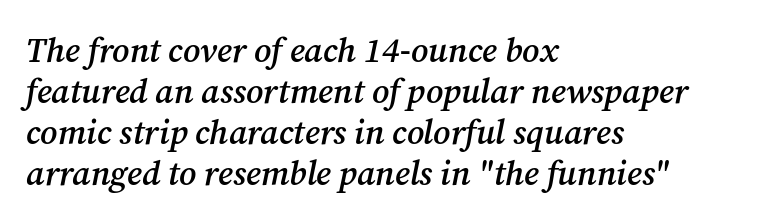
Q: Is the text bold? A: Semi-bold.
Q: Is the text italic (slanted)? A: Yes, it leans right by about 12 degrees.
Q: Is the typeface a serif or a sans-serif typeface? A: Serif.
Q: Is the text underlined? A: No.
Q: How is the paragraph aligned? A: Left-aligned.
Q: Is the spacing between letters normal or unusually wide? A: Normal.
Q: Width (condensed, normal, or wide)? A: Normal.
Q: Stroke contrast? A: Medium.
Q: x-height? A: Medium.
Q: Monospaced? A: No.
